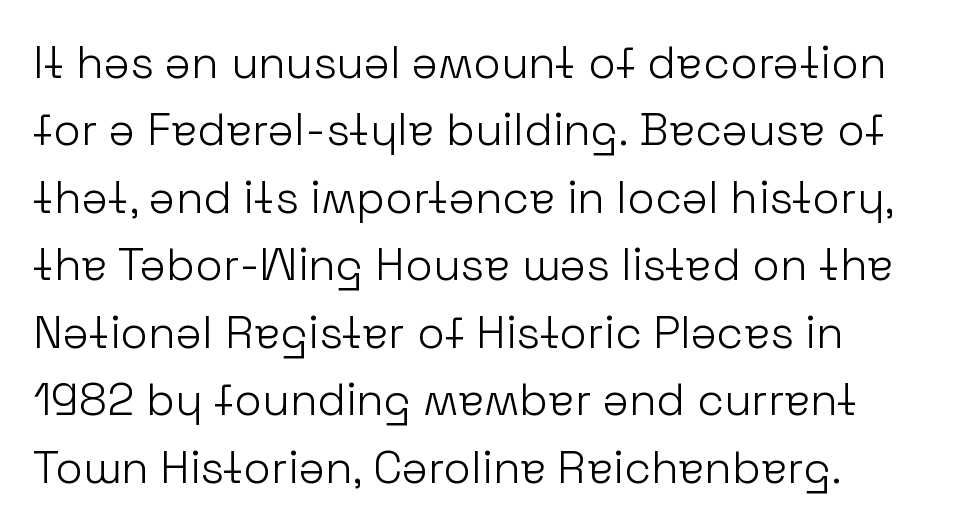
The image shows 45 px light sans-serif type, upright; set left-aligned, normal line spacing (1.5x), normal letter spacing, not underlined; low stroke contrast and a medium x-height.
